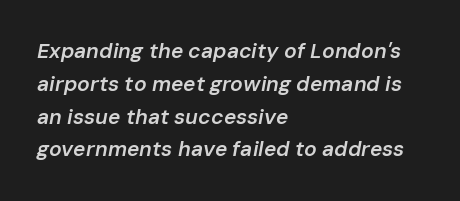
{"italic": "yes", "lean": "right", "slant_degrees": 10, "bold": "semi", "underline": "no", "align": "left", "line_spacing": "normal", "line_spacing_ratio": 1.56, "letter_spacing": "normal", "letter_spacing_em": 0.0, "glyph_px": 21}
